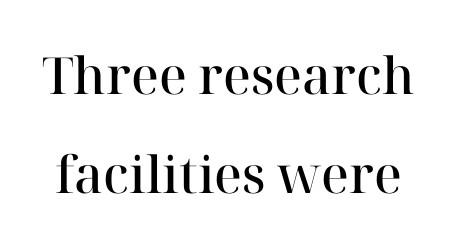
The space beneath each line is pristine and unruled. Nothing unusual about the tracking: characters are spaced as the font intends. The letters are semibold — heavier than regular but short of a full bold. Compared with typical paragraphs, the rows here are farther apart. Do the characters align in a grid? No, the font is proportional.
